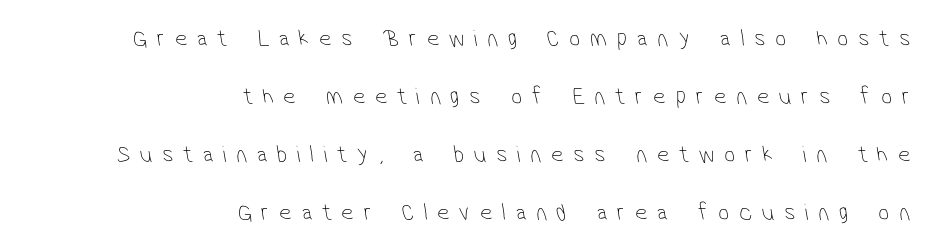
The image shows 24 px text type; set right-aligned, loose line spacing (2.41x), unusually wide letter spacing (+0.41 em), not underlined.
